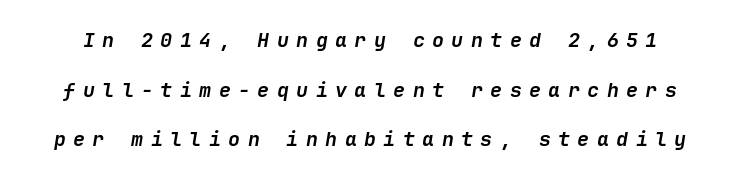
Emphasis-style slanted type is in use. Is the type bold? Yes — the strokes are clearly thick and heavy. Characters follow at a spacing far wider than the type designer built in. Decoration check: the copy has no underline.
